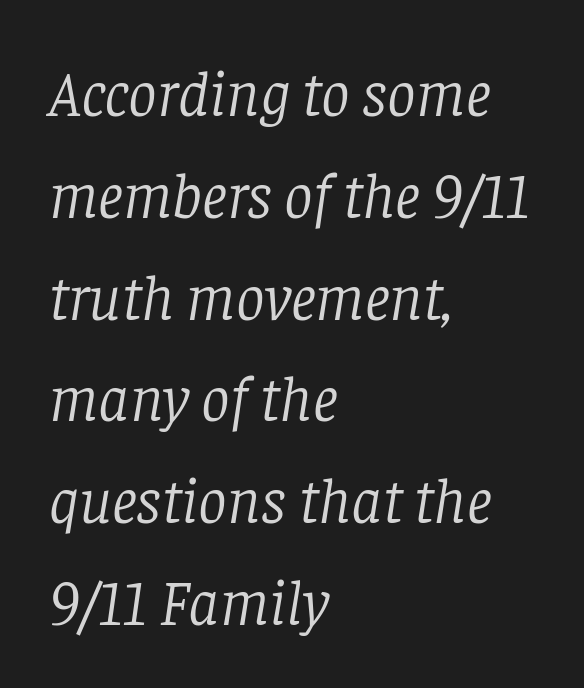
The image shows 64 px light serif type, italic (leaning right); set left-aligned, normal line spacing (1.59x), normal letter spacing, not underlined; low stroke contrast and a large x-height.
